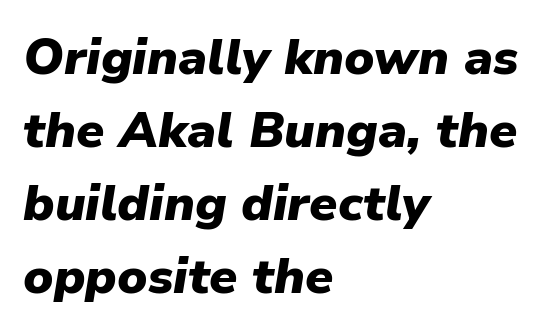
Q: Is the text bold? A: Yes.
Q: Is the text italic (slanted)? A: Yes, it leans right by about 9 degrees.
Q: Is the text underlined? A: No.
Q: How is the paragraph aligned? A: Left-aligned.
Q: Is the spacing between letters normal or unusually wide? A: Normal.
Q: Is the spacing between lines tight, normal or loose? A: Normal.
Q: Width (condensed, normal, or wide)? A: Normal.
Q: Stroke contrast? A: Low.
Q: x-height? A: Medium.
Q: Monospaced? A: No.
